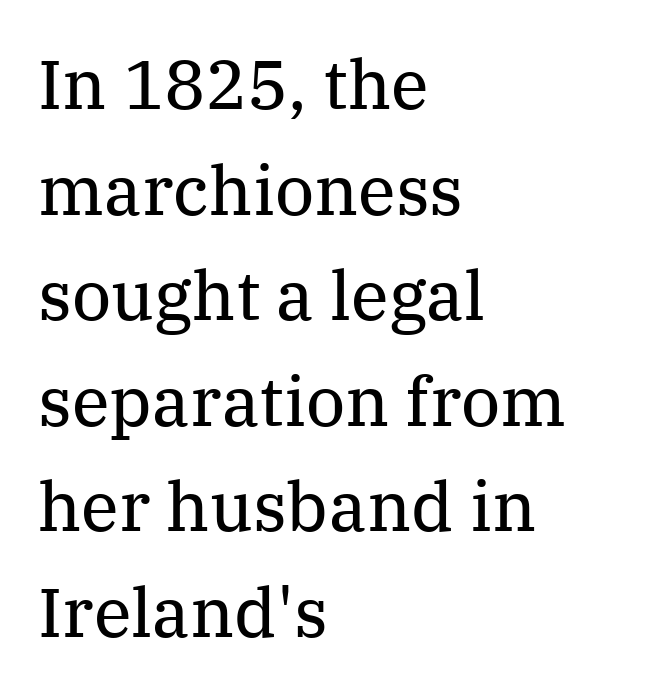
Q: Is the text bold? A: No.
Q: Is the text italic (slanted)? A: No, it is upright.
Q: Is the typeface a serif or a sans-serif typeface? A: Serif.
Q: Is the text underlined? A: No.
Q: How is the paragraph aligned? A: Left-aligned.
Q: Is the spacing between letters normal or unusually wide? A: Normal.
Q: Is the spacing between lines tight, normal or loose? A: Normal.
Q: Width (condensed, normal, or wide)? A: Normal.
Q: Stroke contrast? A: Medium.
Q: x-height? A: Medium.
Q: Monospaced? A: No.
